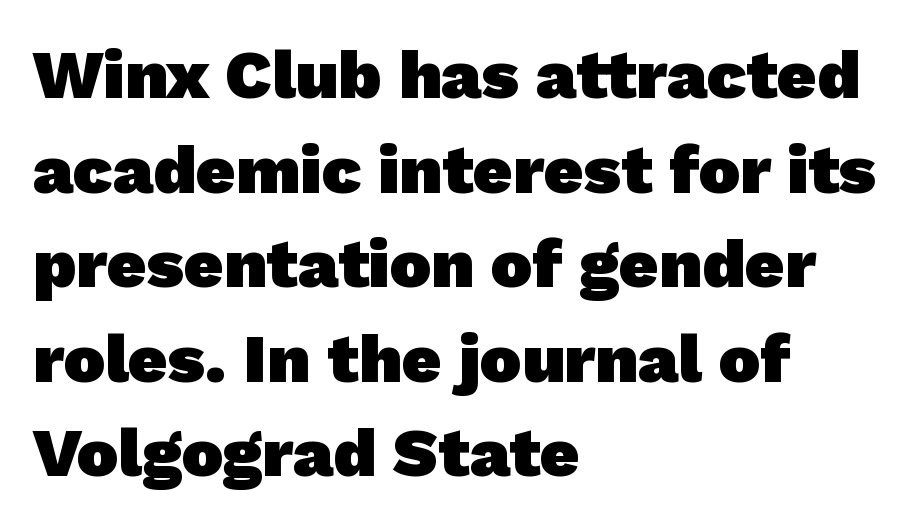
Q: Is the text bold? A: Yes.
Q: Is the typeface a serif or a sans-serif typeface? A: Sans-serif.
Q: Is the text underlined? A: No.
Q: How is the paragraph aligned? A: Left-aligned.
Q: Is the spacing between letters normal or unusually wide? A: Normal.
Q: Is the spacing between lines tight, normal or loose? A: Normal.
Q: Width (condensed, normal, or wide)? A: Normal.
Q: Stroke contrast? A: Low.
Q: x-height? A: Medium.
Q: Monospaced? A: No.
